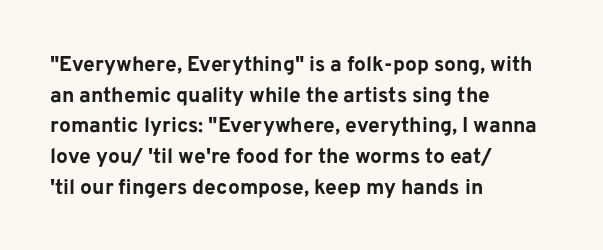
Q: Is the text bold? A: Yes.
Q: Is the text italic (slanted)? A: No, it is upright.
Q: Is the text underlined? A: No.
Q: How is the paragraph aligned? A: Left-aligned.
Q: Is the spacing between letters normal or unusually wide? A: Normal.
Q: Is the spacing between lines tight, normal or loose? A: Normal.
